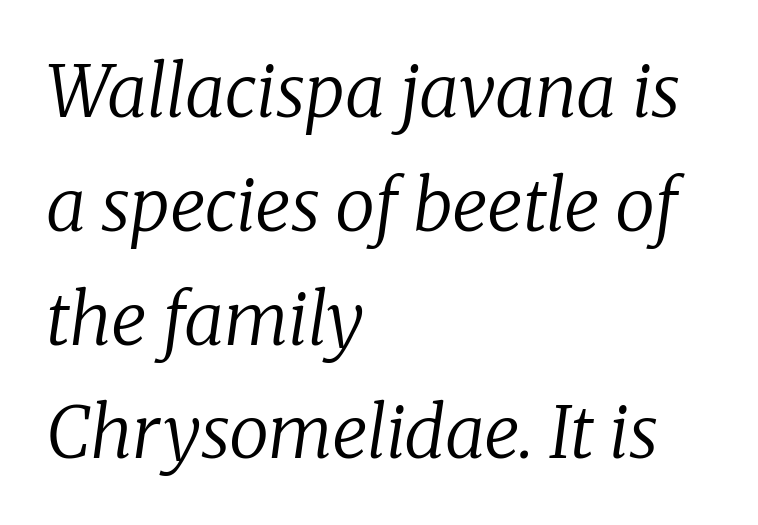
The glyphs in this specimen are seriffed. Here the designer chose a conventional face with non-uniform glyph widths. These lines were composed using italics. The designer left line spacing at the default. A student would call this left alignment; a typographer would say flush left, rag right.
